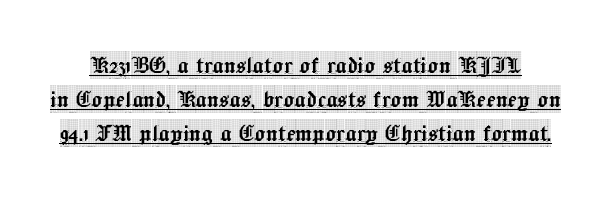
The image shows 28 px condensed serif type, upright; set line spacing 1.22x, normal letter spacing, underlined; a large x-height.
